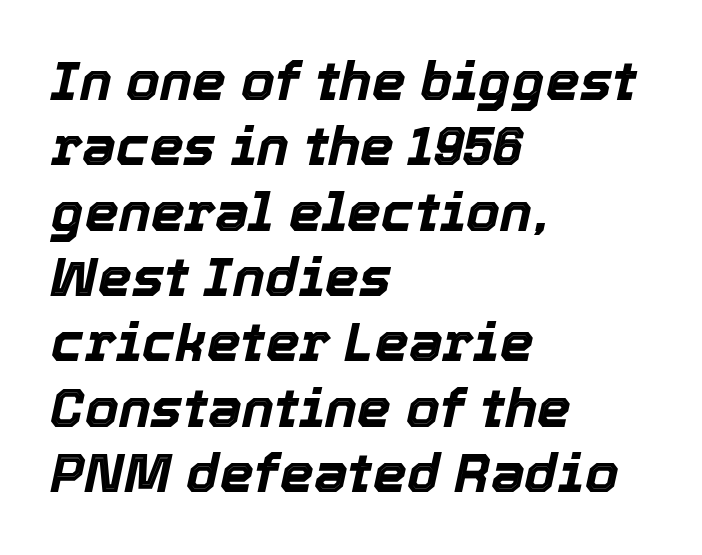
The gap between lines stays unmarked. Rendered with sloped, italic letterforms. These lines are rendered in a variable-pitch font. Look at the tracking — it's just the regular setting, nothing added. These lines carry a lot of weight — the face is fully bold. All the whitespace from short lines collects on the right.
